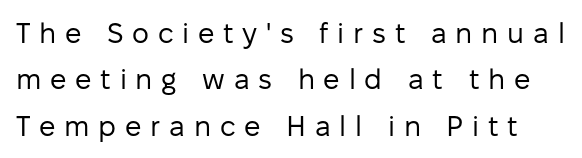
Is there any slant? The stems are plumb. Unlike a traditional serif, this face leaves its strokes unadorned. Between one letter and the next there's a generous, obvious gap. The words here are not underlined. Whoever set this chose a conventional vertical rhythm.
